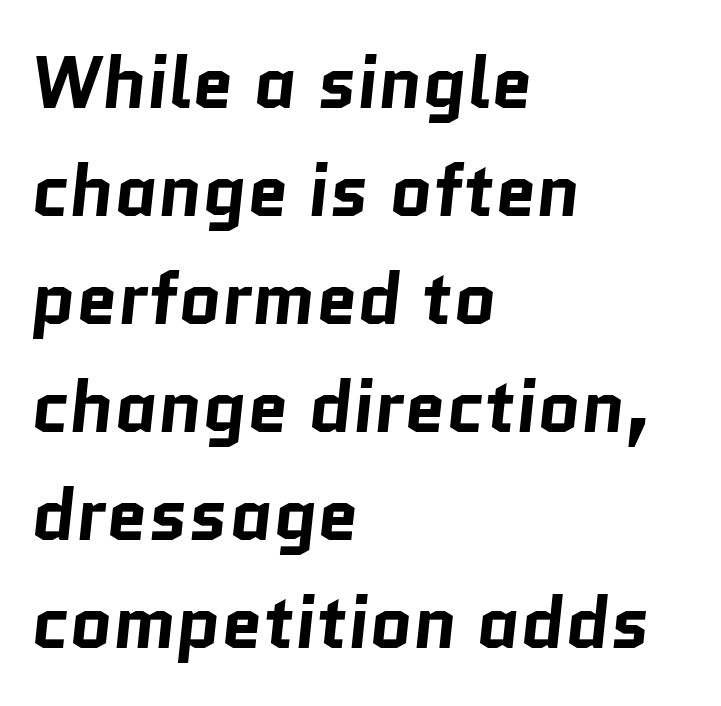
Q: Is the text bold? A: Yes.
Q: Is the typeface a serif or a sans-serif typeface? A: Sans-serif.
Q: Is the text underlined? A: No.
Q: How is the paragraph aligned? A: Left-aligned.
Q: Is the spacing between letters normal or unusually wide? A: Normal.
Q: Is the spacing between lines tight, normal or loose? A: Normal.
Q: Width (condensed, normal, or wide)? A: Normal.
Q: Stroke contrast? A: Low.
Q: x-height? A: Medium.
Q: Monospaced? A: No.
